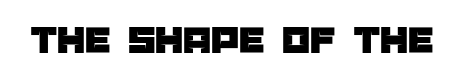
Posture: upright roman. The letters sit at their default tracking, neither squeezed nor spread. The gap between lines stays unmarked. Each letter keeps its own natural width here, so spacing adapts to shape.
